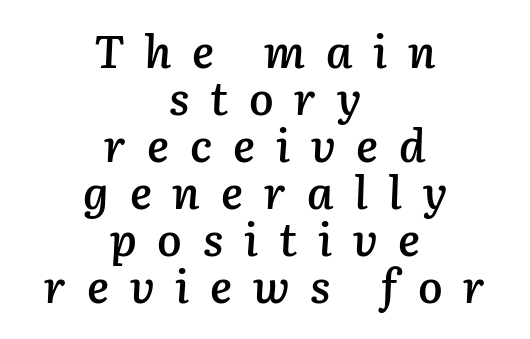
{"italic": "yes", "lean": "right", "slant_degrees": 3, "bold": "semi", "weight": "semibold", "width": "normal", "stroke_contrast": "low", "x_height": "medium", "monospaced": "no", "underline": "no", "align": "center", "line_spacing": "tight", "line_spacing_ratio": 1.02, "letter_spacing": "wide", "letter_spacing_em": 0.45, "glyph_px": 46}
